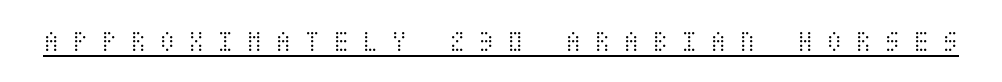
The image shows 30 px light, condensed type, upright; set unusually wide letter spacing (+0.42 em), underlined; medium stroke contrast and a large x-height.
